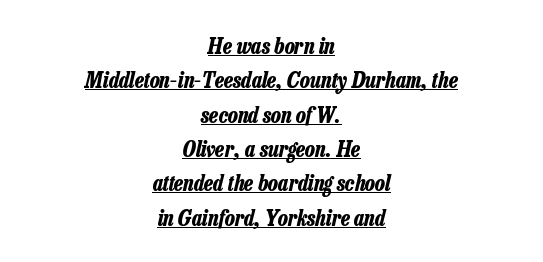
Q: Is the text bold? A: Yes.
Q: Is the text italic (slanted)? A: Yes, it leans right by about 13 degrees.
Q: Is the text underlined? A: Yes.
Q: How is the paragraph aligned? A: Centered.
Q: Is the spacing between letters normal or unusually wide? A: Normal.
Q: Is the spacing between lines tight, normal or loose? A: Normal.
